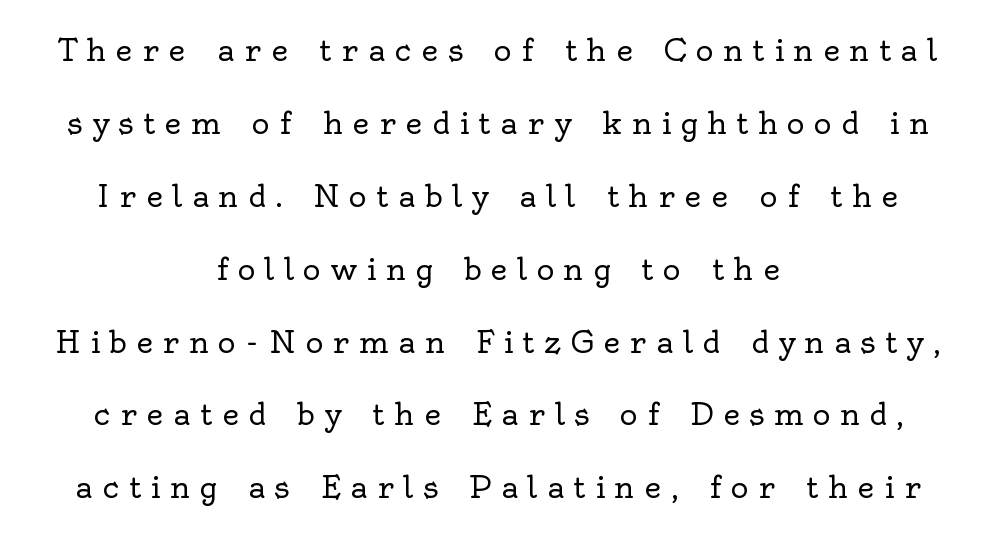
{"serif": "yes", "italic": "no", "bold": "no", "weight": "regular", "width": "normal", "x_height": "small", "monospaced": "no", "underline": "no", "align": "center", "line_spacing": "loose", "line_spacing_ratio": 2.43, "letter_spacing": "wide", "letter_spacing_em": 0.31, "glyph_px": 30}
